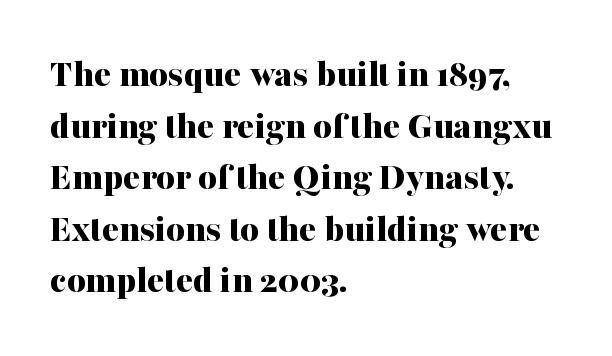
The image shows 40 px bold serif type, upright; set left-aligned, normal line spacing (1.29x), normal letter spacing, not underlined; medium stroke contrast and a medium x-height.
